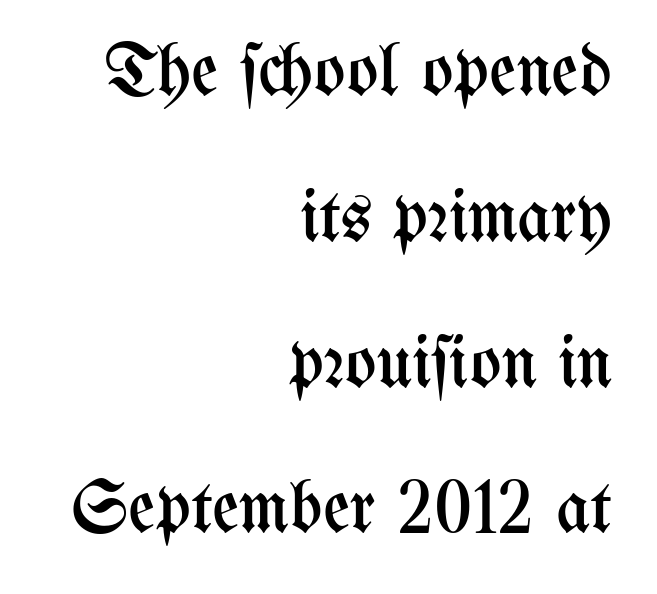
The image shows 74 px regular-weight, condensed type, upright; set right-aligned, loose line spacing (1.97x), normal letter spacing, not underlined; medium stroke contrast and a medium x-height.
